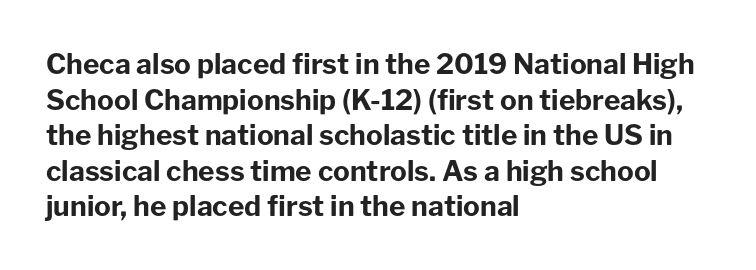
The image shows 28 px bold sans-serif type, upright; set left-aligned, normal line spacing (1.27x), normal letter spacing, not underlined; low stroke contrast and a medium x-height.
